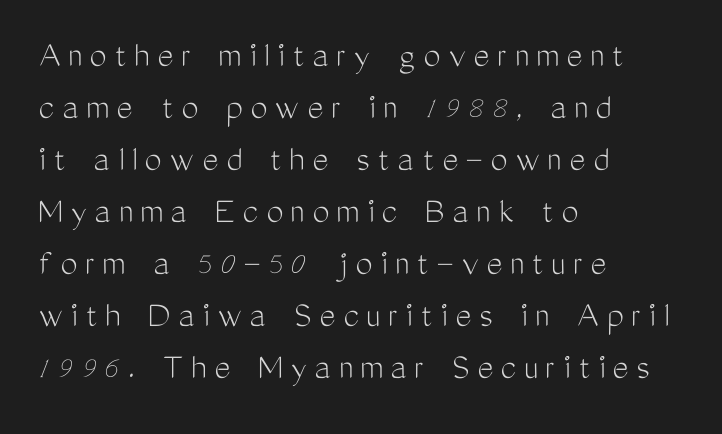
The image shows 38 px light, condensed sans-serif type, upright; set left-aligned, normal line spacing (1.37x), unusually wide letter spacing (+0.2 em), not underlined; medium stroke contrast and a medium x-height.
